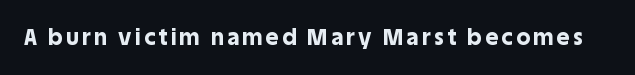
Weight check: bold — yes, fully. Rule under the text: the space is simply empty. Quick note: not italic, upright.
